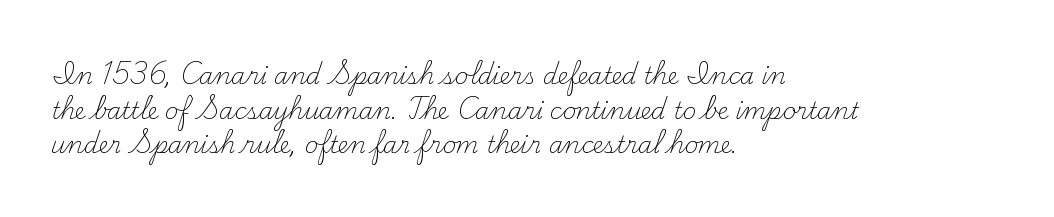
The image shows 23 px text type; set left-aligned, normal line spacing (1.51x), normal letter spacing, not underlined.
